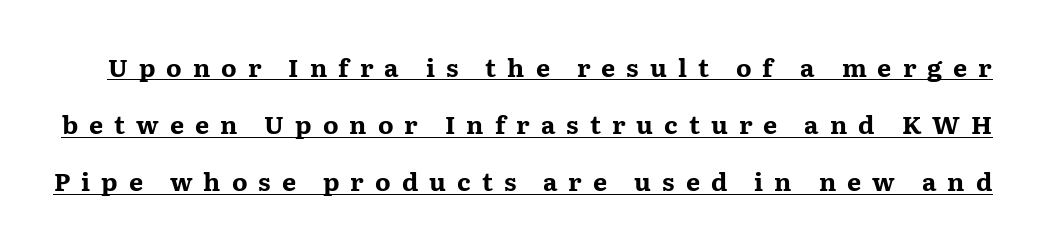
Q: Is the text bold? A: Yes.
Q: Is the text italic (slanted)? A: No, it is upright.
Q: Is the text underlined? A: Yes.
Q: Is the spacing between letters normal or unusually wide? A: Unusually wide.
Q: Is the spacing between lines tight, normal or loose? A: Loose.
